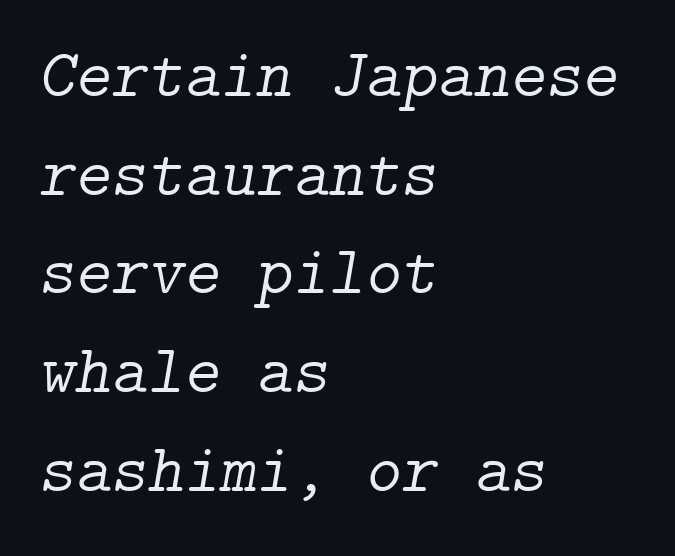
The glyphs are unaccompanied by any horizontal stroke below them. Words appear dense and cohesive because spacing is normal. Line starts are locked; line ends wander. In terms of letterform style, serifs are clearly present.
